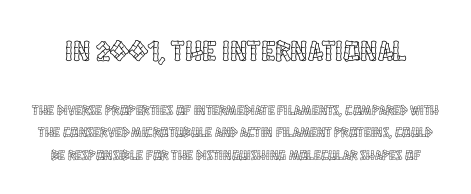
The image shows 29 px condensed type, upright; set normal line spacing (1.61x), normal letter spacing, not underlined; the first (top) block is 2.07x larger; a large x-height.
